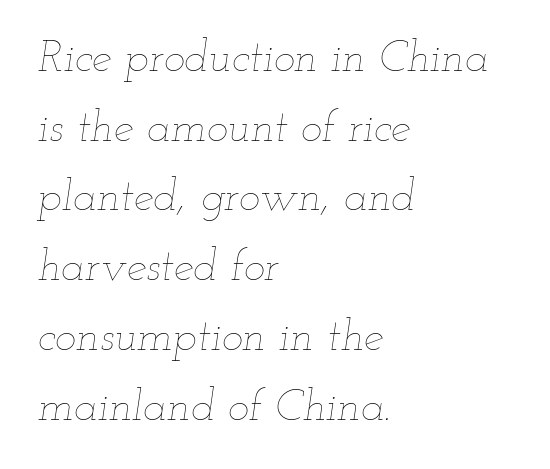
Is the type slanted? Yes — the strokes lean at a clear angle. Reading down the block, your eye returns to a fixed left position each line. The line-height multiplier appears to be the usual default. Type without underlining. The line texture is even and compact thanks to regular tracking.
